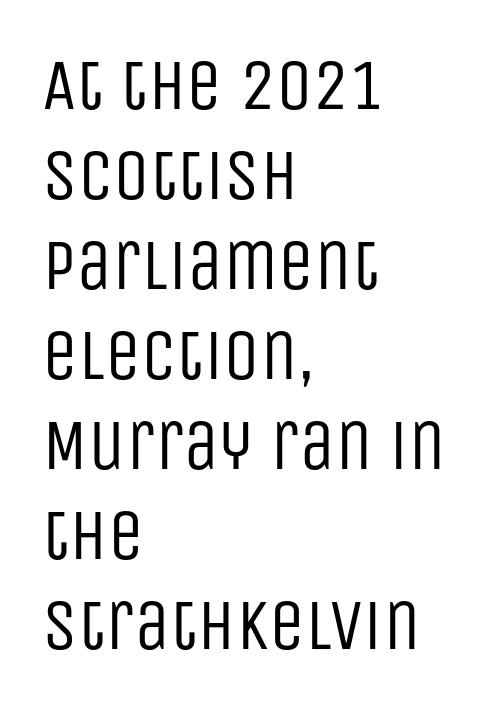
The image shows 72 px regular-weight, condensed sans-serif type, upright; set left-aligned, normal line spacing (1.25x), normal letter spacing, not underlined; low stroke contrast and a large x-height.
